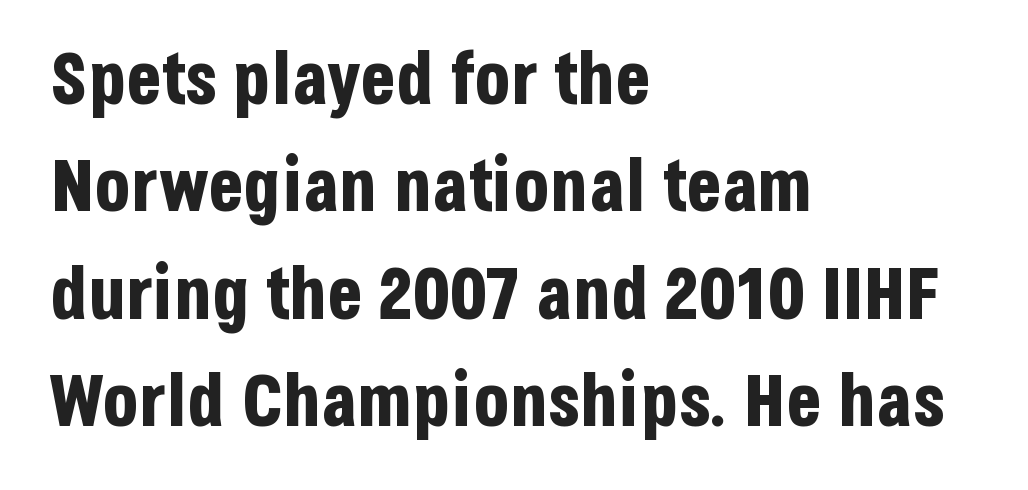
The image shows 73 px bold, condensed sans-serif type, upright; set left-aligned, normal line spacing (1.47x), normal letter spacing, not underlined; low stroke contrast and a large x-height.
